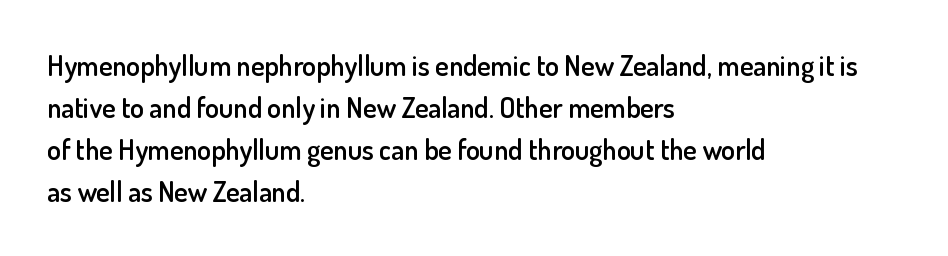
Note: no serifs on the glyphs. Unlike italic type, these characters show no tilt at all. The specimen omits any rule beneath the text block's lines. Interline gaps are of average width in this sample. Where is the straight margin? On the left.
